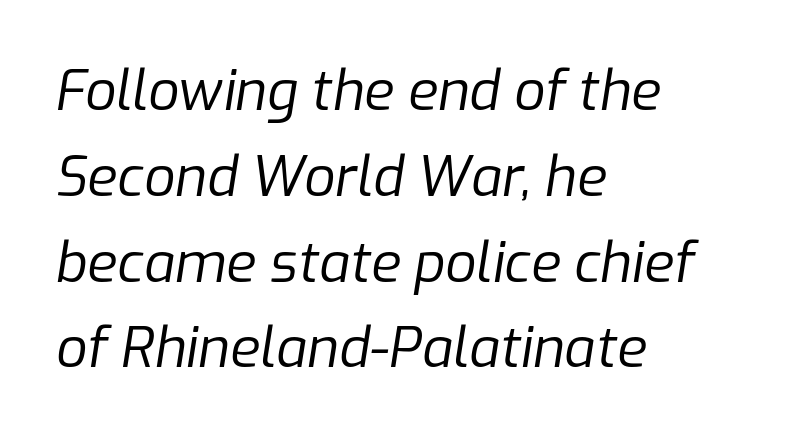
The image shows 55 px regular-weight type, italic (leaning right); set left-aligned, normal line spacing (1.56x), normal letter spacing, not underlined; low stroke contrast and a medium x-height.
